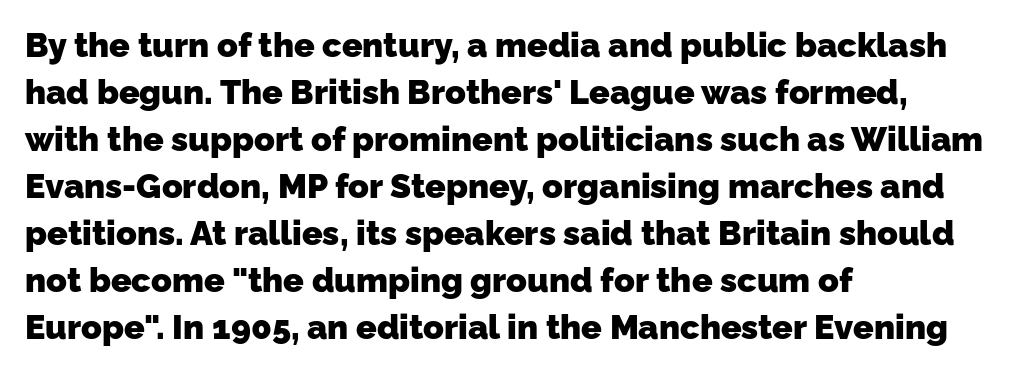
The image shows 34 px heavy sans-serif type; set left-aligned, normal line spacing (1.38x), normal letter spacing, not underlined; low stroke contrast and a medium x-height.
